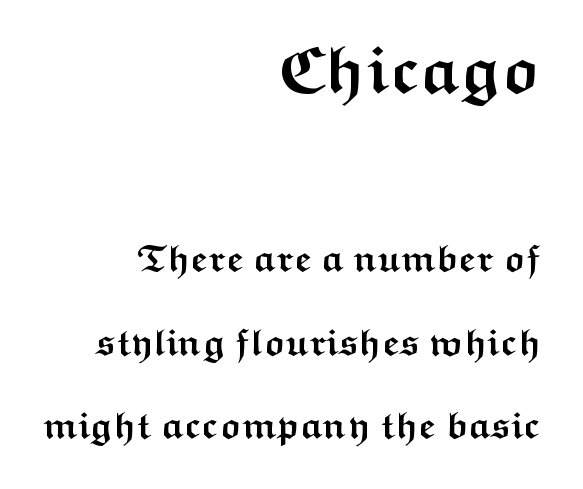
Q: Is the text bold? A: Yes.
Q: Is the text italic (slanted)? A: No, it is upright.
Q: Is the typeface a serif or a sans-serif typeface? A: Sans-serif.
Q: Is the text underlined? A: No.
Q: How is the paragraph aligned? A: Right-aligned.
Q: Is the spacing between letters normal or unusually wide? A: Normal.
Q: Is the spacing between lines tight, normal or loose? A: Loose.
Q: Which block of text is set in a larger size, the first (top) or the second (bottom)? A: The first (top) one.
Q: Width (condensed, normal, or wide)? A: Wide.
Q: Stroke contrast? A: Medium.
Q: x-height? A: Medium.
Q: Monospaced? A: No.
